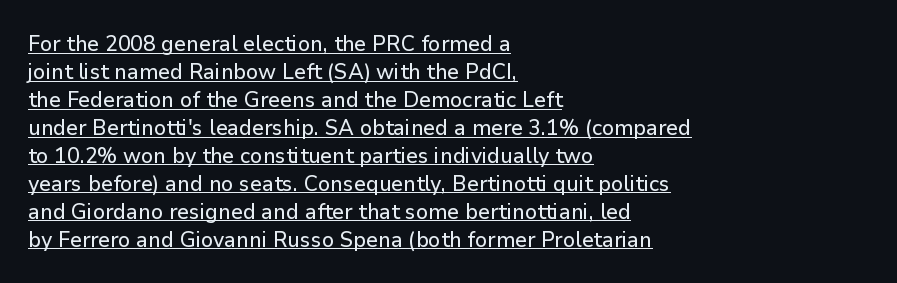
Q: Is the text italic (slanted)? A: No, it is upright.
Q: Is the text underlined? A: Yes.
Q: How is the paragraph aligned? A: Left-aligned.
Q: Is the spacing between letters normal or unusually wide? A: Normal.
Q: Is the spacing between lines tight, normal or loose? A: Normal.
